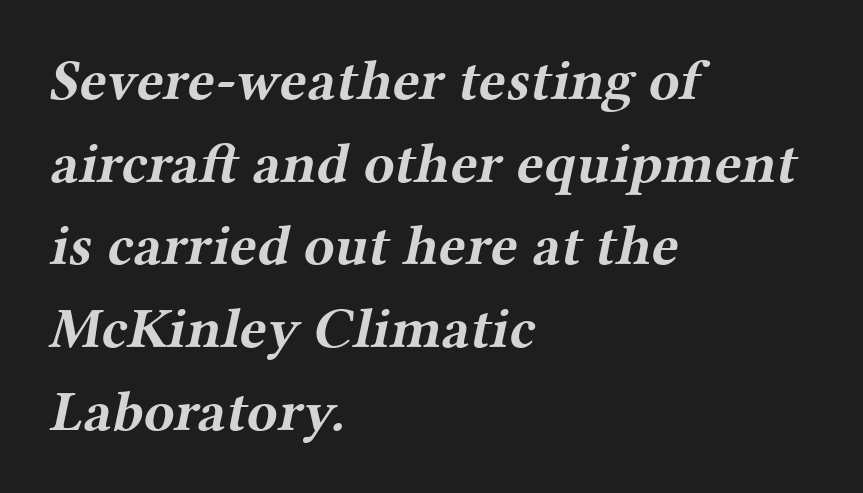
The image shows 57 px bold, wide serif type; set left-aligned, normal line spacing (1.45x), normal letter spacing, not underlined; medium stroke contrast and a medium x-height.
